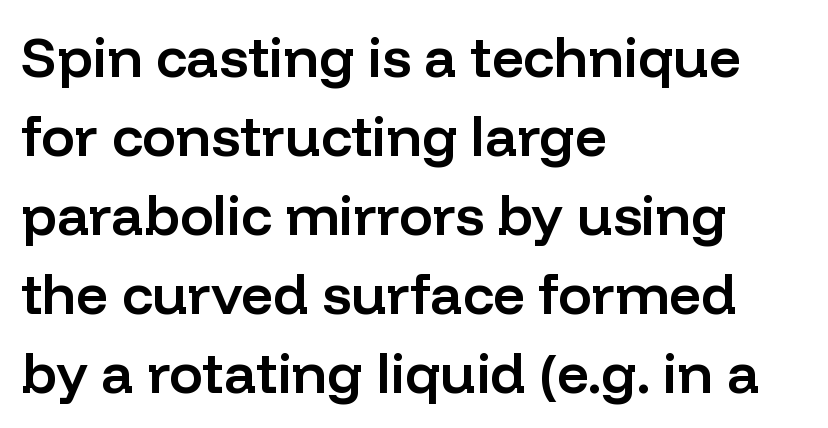
Caption: multi-line text, flush left, ragged right. When letters stand straight like this, we call the style roman or upright. Compared with typical body copy, the letter spacing here is the same. The rendering uses a moderate line-height, typical for paragraphs. Proportional: the letters do not fall into vertical columns.
